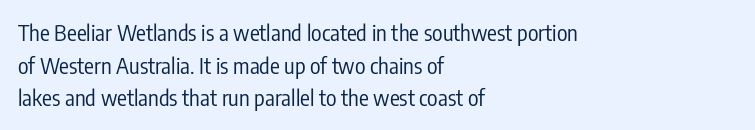
Rows of type keep a routine distance in the vertical direction. The space beneath each line is pristine and unruled. Which margin do the lines hug? The left one — the right edge is uneven. The letterforms sit shoulder to shoulder at normal distance.
